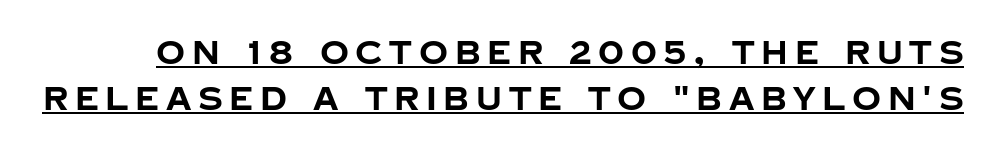
Q: Is the text bold? A: Yes.
Q: Is the text italic (slanted)? A: No, it is upright.
Q: Is the typeface a serif or a sans-serif typeface? A: Sans-serif.
Q: Is the text underlined? A: Yes.
Q: Is the spacing between letters normal or unusually wide? A: Unusually wide.
Q: Is the spacing between lines tight, normal or loose? A: Normal.
Q: Width (condensed, normal, or wide)? A: Normal.
Q: Stroke contrast? A: Low.
Q: x-height? A: Large.
Q: Monospaced? A: No.
